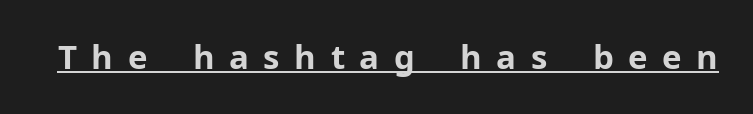
The image shows 33 px bold sans-serif type, upright; set unusually wide letter spacing (+0.44 em), underlined; low stroke contrast and a medium x-height.
